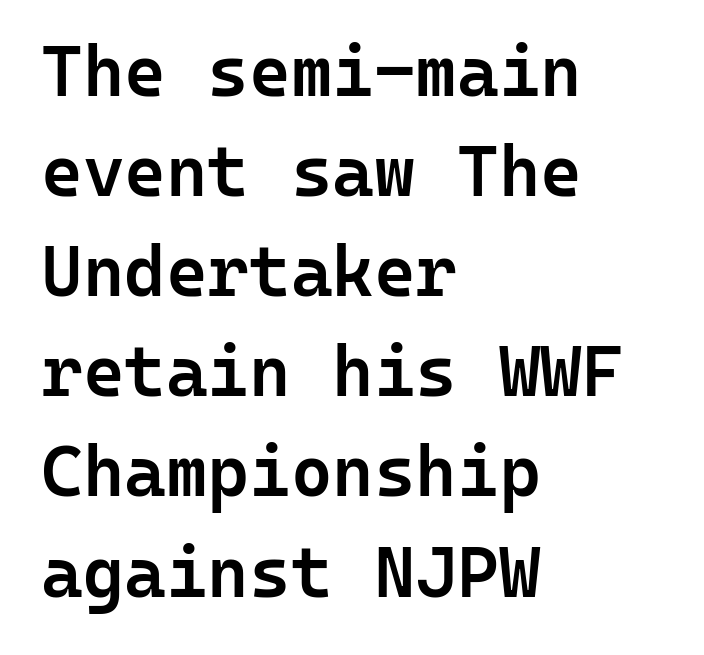
{"serif": "no", "italic": "no", "bold": "semi", "weight": "semibold", "width": "normal", "stroke_contrast": "low", "x_height": "medium", "monospaced": "yes", "underline": "no", "align": "left", "line_spacing": "normal", "line_spacing_ratio": 1.41, "letter_spacing": "normal", "letter_spacing_em": 0.0, "glyph_px": 71}
